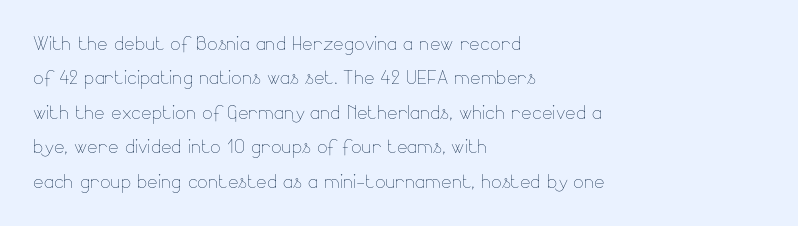
Q: Is the text bold? A: No.
Q: Is the text italic (slanted)? A: No, it is upright.
Q: Is the text underlined? A: No.
Q: How is the paragraph aligned? A: Left-aligned.
Q: Is the spacing between letters normal or unusually wide? A: Normal.
Q: Is the spacing between lines tight, normal or loose? A: Normal.
